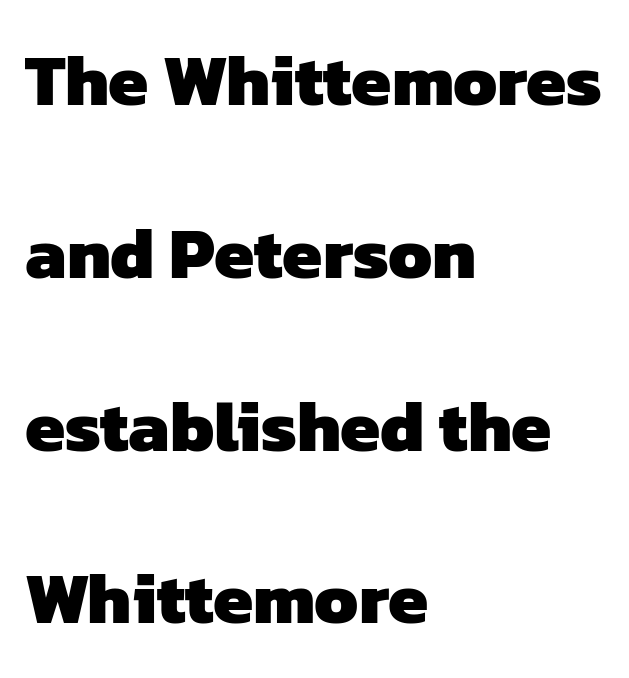
{"serif": "no", "bold": "yes", "weight": "heavy", "width": "normal", "stroke_contrast": "low", "x_height": "medium", "monospaced": "no", "underline": "no", "align": "left", "line_spacing": "loose", "line_spacing_ratio": 2.4, "letter_spacing": "normal", "letter_spacing_em": 0.0, "glyph_px": 72}
